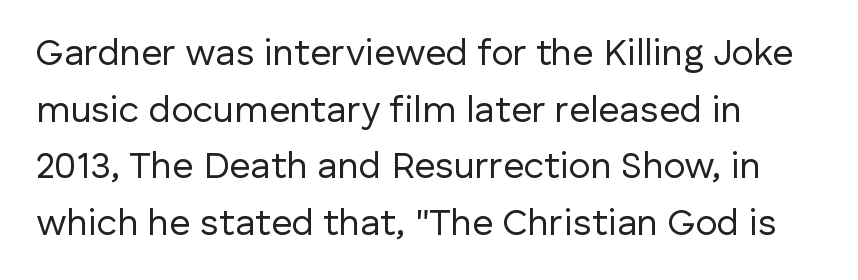
{"serif": "no", "italic": "no", "bold": "no", "weight": "regular", "width": "normal", "stroke_contrast": "low", "x_height": "medium", "monospaced": "no", "underline": "no", "align": "left", "line_spacing": "normal", "line_spacing_ratio": 1.53, "letter_spacing": "normal", "letter_spacing_em": 0.0, "glyph_px": 37}
